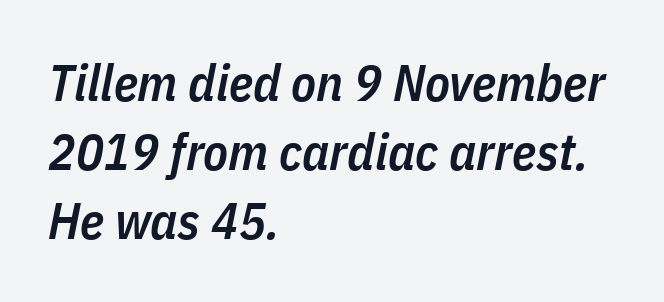
The image shows 51 px semibold, condensed type, italic (leaning right); set left-aligned, normal line spacing (1.35x), normal letter spacing, not underlined; low stroke contrast and a medium x-height.
